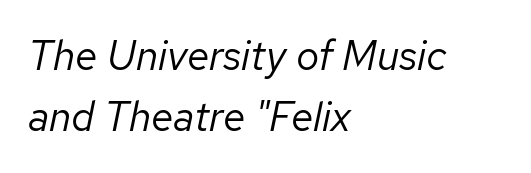
Short note: letters normally spaced. If you drew a ruler down the left edge, every line would touch it. Note the varied advance widths — an 'i' is clearly narrower than an 'm'. The typesetting does not lean heavy: it is not bold. Each new line begins a customary step beneath the previous one.
